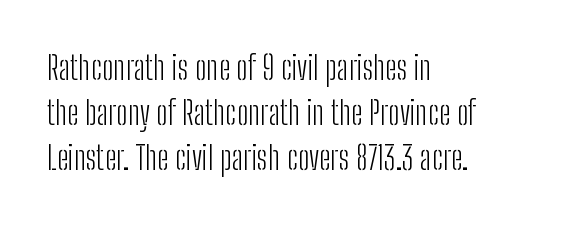
{"serif": "no", "italic": "no", "bold": "no", "weight": "light", "width": "condensed", "stroke_contrast": "low", "x_height": "medium", "monospaced": "no", "underline": "no", "align": "left", "line_spacing": "normal", "line_spacing_ratio": 1.37, "letter_spacing": "normal", "letter_spacing_em": 0.0, "glyph_px": 33}
